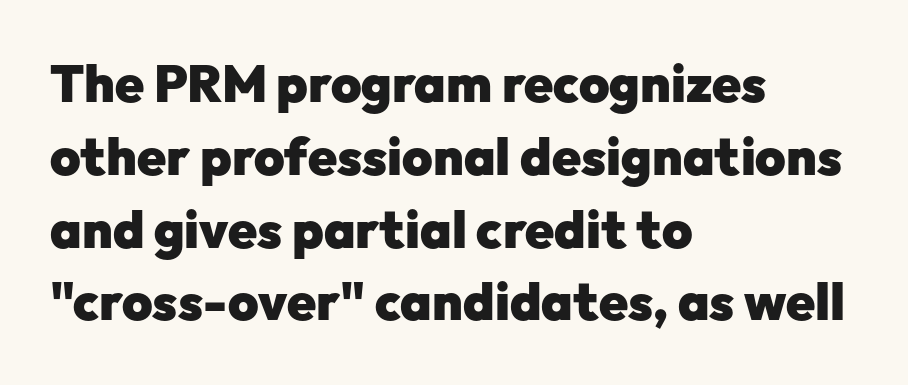
Q: Is the text bold? A: Yes.
Q: Is the text italic (slanted)? A: No, it is upright.
Q: Is the typeface a serif or a sans-serif typeface? A: Sans-serif.
Q: Is the text underlined? A: No.
Q: How is the paragraph aligned? A: Left-aligned.
Q: Is the spacing between letters normal or unusually wide? A: Normal.
Q: Is the spacing between lines tight, normal or loose? A: Normal.
Q: Width (condensed, normal, or wide)? A: Normal.
Q: Stroke contrast? A: Low.
Q: x-height? A: Medium.
Q: Monospaced? A: No.
